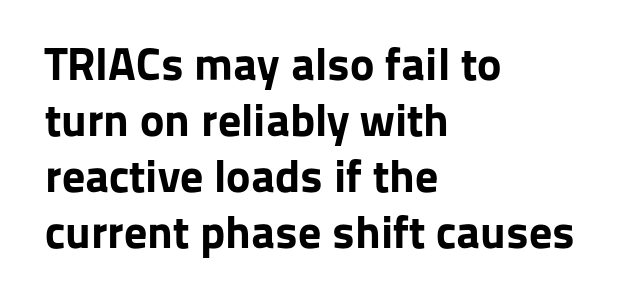
Notice how the stems are strictly vertical — no italics here. The letters advance in unequal steps, a hallmark of proportional type. Has an underline been added? It has not. Nothing unusual about the tracking: characters are spaced as the font intends.
